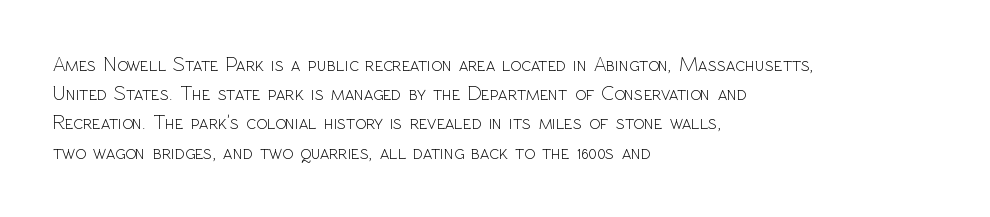
{"italic": "no", "bold": "no", "underline": "no", "align": "left", "line_spacing": "normal", "line_spacing_ratio": 1.46, "letter_spacing": "normal", "letter_spacing_em": 0.0, "glyph_px": 20}
